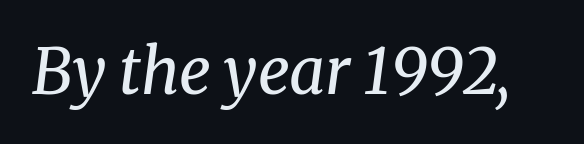
The typography opts for an oblique posture over an upright one. The rendering uses natural spacing where letterforms have individual widths. You can tell from the footed stems that serif type was used. This rendering features lettering with no underline. Heaviness? Minimal to ordinary, like unemphasized prose. This sample uses plain, unmodified letter spacing.
